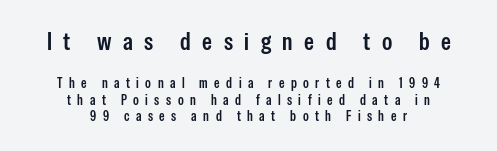
Q: Is the text bold? A: Semi-bold.
Q: Is the text italic (slanted)? A: No, it is upright.
Q: Is the text underlined? A: No.
Q: How is the paragraph aligned? A: Centered.
Q: Is the spacing between letters normal or unusually wide? A: Unusually wide.
Q: Which block of text is set in a larger size, the first (top) or the second (bottom)? A: The first (top) one.
